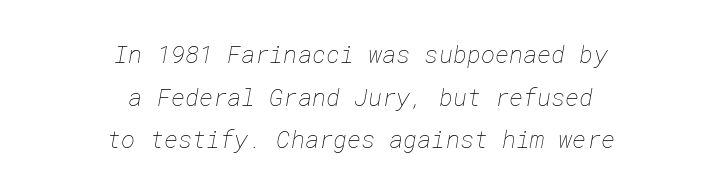
Q: Is the text bold? A: No.
Q: Is the text underlined? A: No.
Q: How is the paragraph aligned? A: Centered.
Q: Is the spacing between letters normal or unusually wide? A: Normal.
